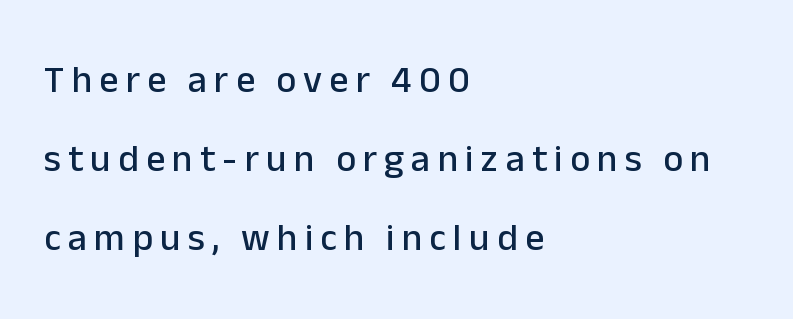
{"serif": "no", "italic": "no", "width": "normal", "stroke_contrast": "low", "x_height": "medium", "monospaced": "no", "underline": "no", "align": "left", "line_spacing": "loose", "line_spacing_ratio": 2.08, "glyph_px": 38}
